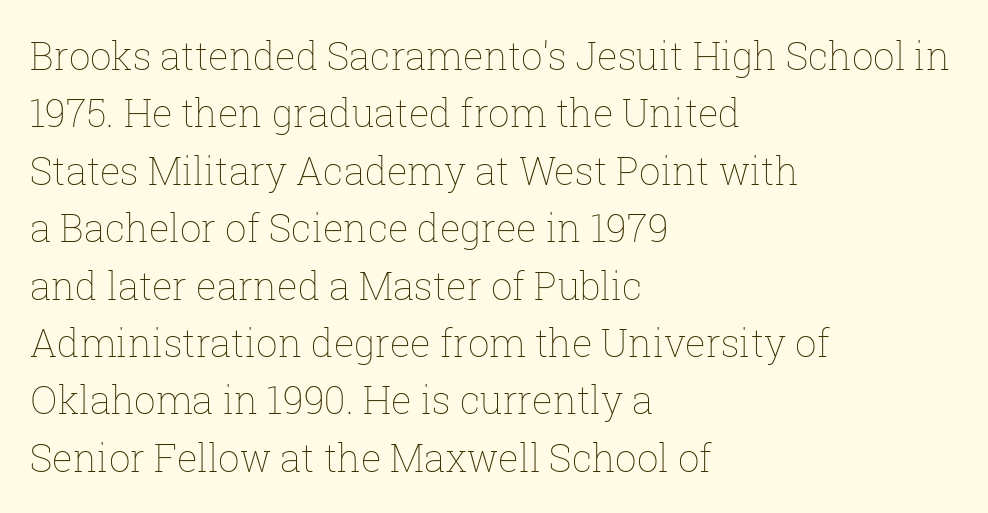
Stems here are at most as thick as an everyday book face. Is the block centered? No — it sits flush against the left margin. Letter spacing: default. Normally led — the rows are evenly, conventionally spaced.
